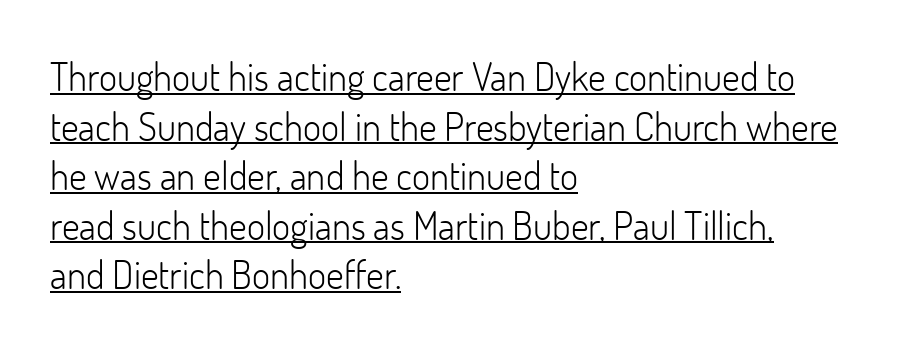
The image shows 39 px light sans-serif type, upright; set left-aligned, normal line spacing (1.27x), normal letter spacing, underlined; low stroke contrast and a small x-height.
